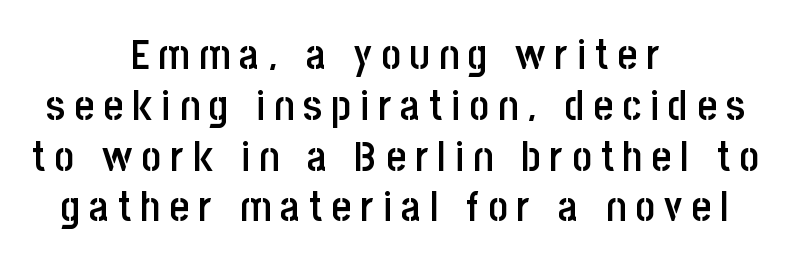
Look at the stroke-to-counter ratio: somewhat heavy, a semibold. The face used here is proportionally spaced, like ordinary book or web type. The face used here is rendered with a markedly widened letterfit. The foot of each line stays bare and open.
